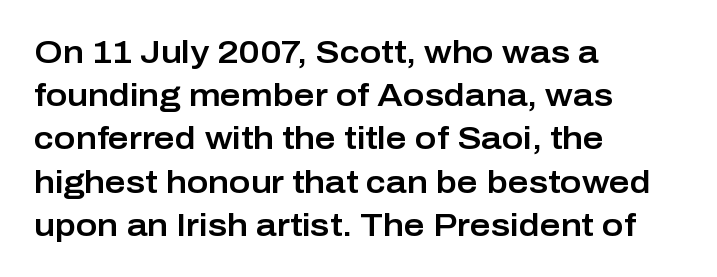
Q: Is the text italic (slanted)? A: No, it is upright.
Q: Is the typeface a serif or a sans-serif typeface? A: Sans-serif.
Q: Is the text underlined? A: No.
Q: How is the paragraph aligned? A: Left-aligned.
Q: Is the spacing between letters normal or unusually wide? A: Normal.
Q: Is the spacing between lines tight, normal or loose? A: Normal.
Q: Width (condensed, normal, or wide)? A: Normal.
Q: Stroke contrast? A: Low.
Q: x-height? A: Medium.
Q: Monospaced? A: No.
